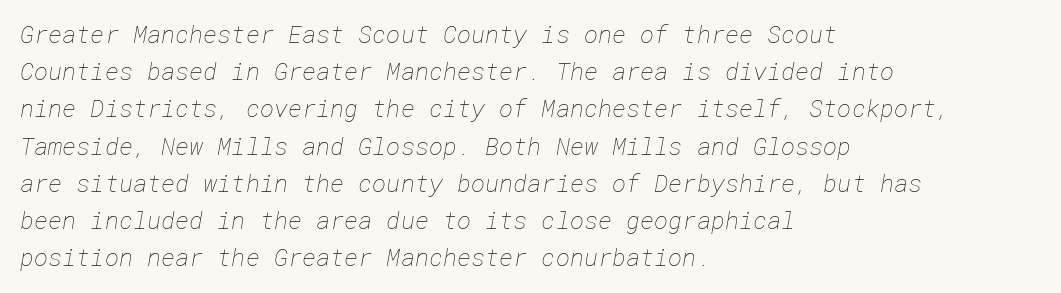
Beneath every word, the page is bare. The leading is moderate, giving the passage an even texture. This sample uses plain, unmodified letter spacing. Vertical stems look standard width or narrower in stroke. This sample is left-justified, so line endings fall wherever the words run out.
